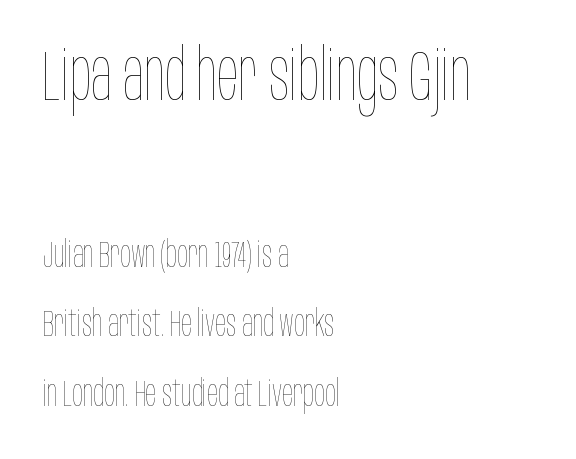
Q: Is the text bold? A: No.
Q: Is the text italic (slanted)? A: No, it is upright.
Q: Is the text underlined? A: No.
Q: How is the paragraph aligned? A: Left-aligned.
Q: Is the spacing between letters normal or unusually wide? A: Normal.
Q: Is the spacing between lines tight, normal or loose? A: Loose.
Q: Which block of text is set in a larger size, the first (top) or the second (bottom)? A: The first (top) one.
Q: Width (condensed, normal, or wide)? A: Condensed.
Q: Stroke contrast? A: Low.
Q: x-height? A: Large.
Q: Monospaced? A: No.
